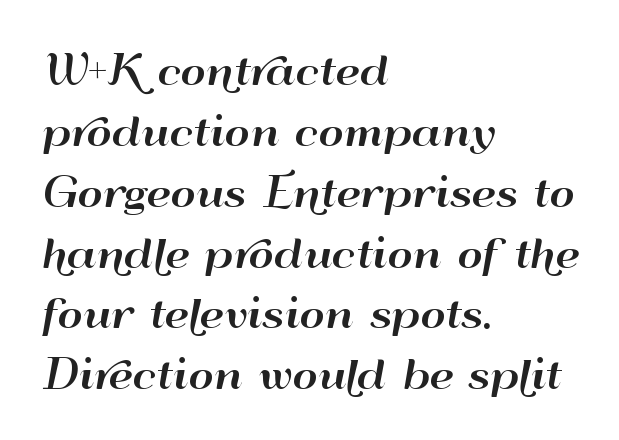
Anything drawn beneath the words? Only blank space. The font family rendered here belongs to the sans-serif group. The face used here is proportionally spaced, like ordinary book or web type. These lines stack with their left ends in a neat column. The letters sit at their default tracking, neither squeezed nor spread.
